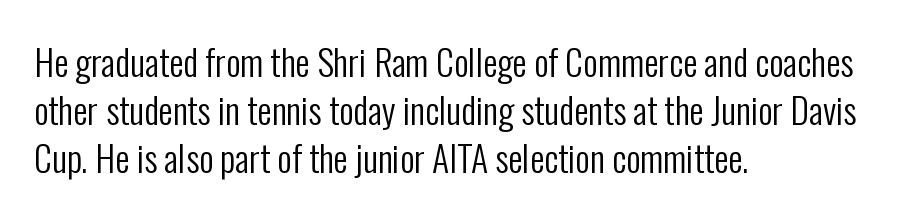
Short and long lines alike share a common starting point at left. Underlining? Definitely not there. Font category for this specimen: sans-serif. Proportional: the letters do not fall into vertical columns. The rendering keeps characters at their native spacing. No chunkiness to these letters — they're not bold.
